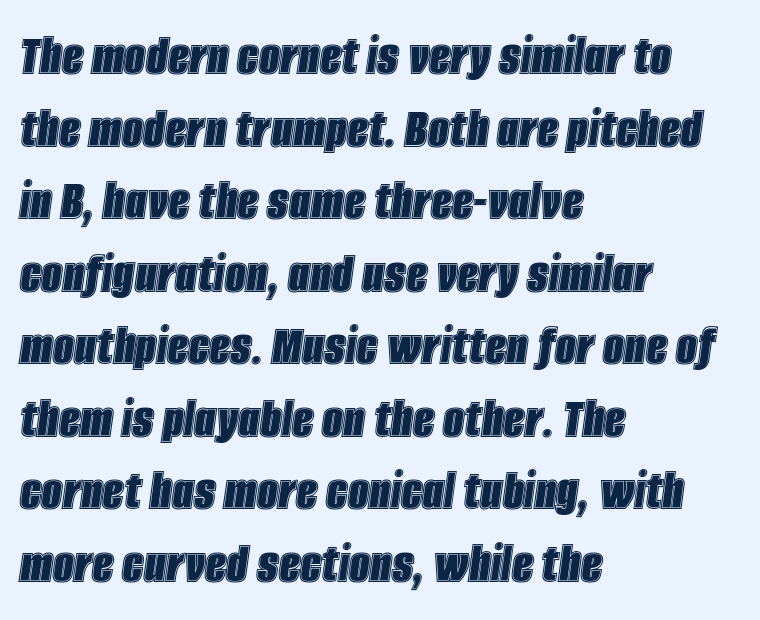
Q: Is the text italic (slanted)? A: Yes, it leans right by about 8 degrees.
Q: Is the text underlined? A: No.
Q: How is the paragraph aligned? A: Left-aligned.
Q: Is the spacing between letters normal or unusually wide? A: Normal.
Q: Width (condensed, normal, or wide)? A: Condensed.
Q: x-height? A: Large.
Q: Monospaced? A: No.
